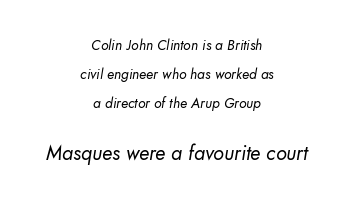
The image shows 20 px text type; set centered, loose line spacing (2.06x), normal letter spacing, not underlined; the second (bottom) block is 1.43x larger.
